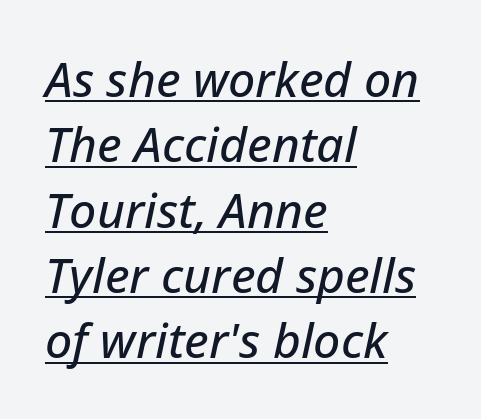
The image shows 48 px text type, italic (leaning right); set left-aligned, normal line spacing (1.36x), normal letter spacing, underlined; low stroke contrast and a medium x-height.
